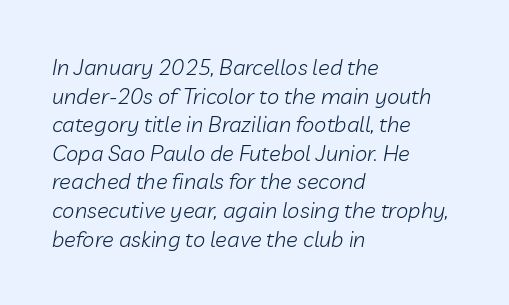
The image shows 22 px text type, italic (leaning right); set left-aligned, normal line spacing (1.3x), normal letter spacing, not underlined.
